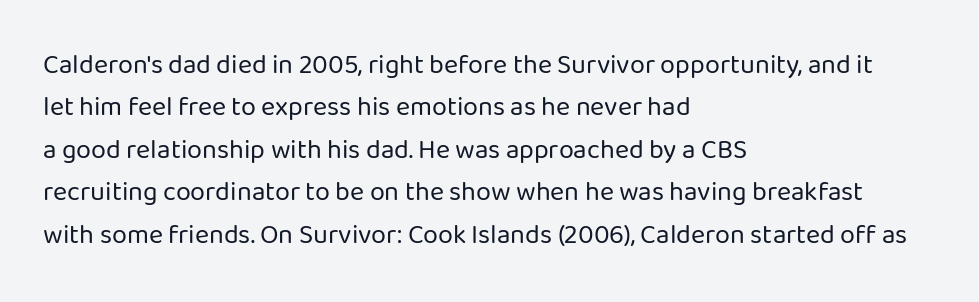
Characters follow at the spacing the type designer built in. Where is the straight margin? On the left. Weight: regular or lighter. Check the space under the baseline: it is left empty. Each new line begins a customary step beneath the previous one.
